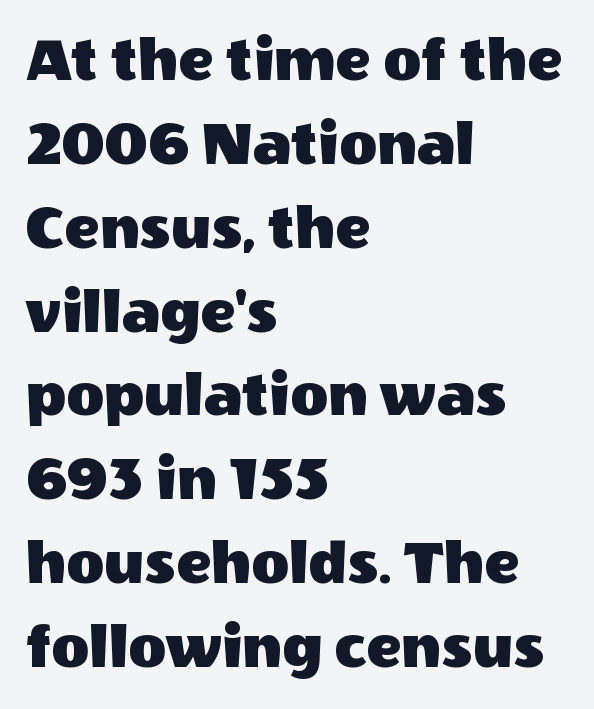
Q: Is the text italic (slanted)? A: No, it is upright.
Q: Is the typeface a serif or a sans-serif typeface? A: Sans-serif.
Q: Is the text underlined? A: No.
Q: How is the paragraph aligned? A: Left-aligned.
Q: Is the spacing between letters normal or unusually wide? A: Normal.
Q: Is the spacing between lines tight, normal or loose? A: Normal.
Q: Width (condensed, normal, or wide)? A: Normal.
Q: x-height? A: Large.
Q: Monospaced? A: No.
